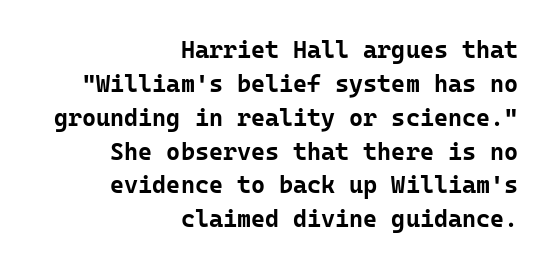
Q: Is the text bold? A: Yes.
Q: Is the text italic (slanted)? A: No, it is upright.
Q: Is the text underlined? A: No.
Q: How is the paragraph aligned? A: Right-aligned.
Q: Is the spacing between letters normal or unusually wide? A: Normal.
Q: Is the spacing between lines tight, normal or loose? A: Normal.
